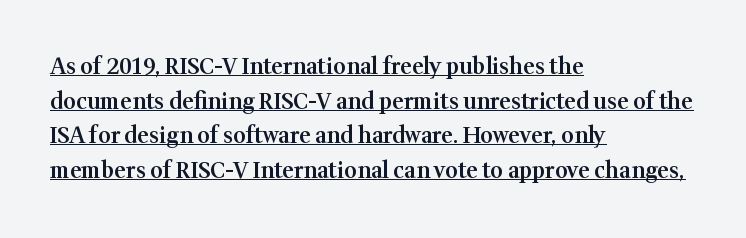
The image shows 22 px text type, upright; set left-aligned, normal line spacing (1.57x), normal letter spacing, underlined.
